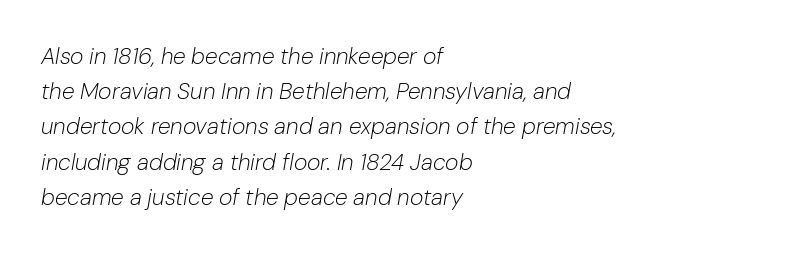
Counters stay open thanks to moderate or lighter strokes. This rendering uses left alignment, leaving the right contour irregular. Spacing between characters is what you'd get straight out of the box. Reading down the column, the eye jumps a familiar distance to each next line.
